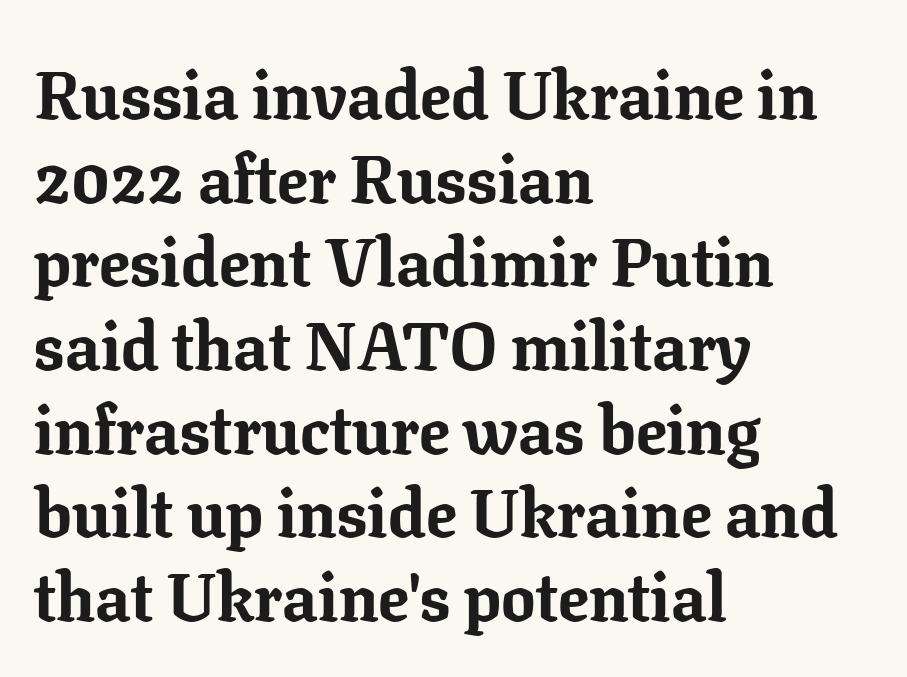
Q: Is the text bold? A: Yes.
Q: Is the text italic (slanted)? A: No, it is upright.
Q: Is the typeface a serif or a sans-serif typeface? A: Serif.
Q: Is the text underlined? A: No.
Q: How is the paragraph aligned? A: Left-aligned.
Q: Is the spacing between letters normal or unusually wide? A: Normal.
Q: Width (condensed, normal, or wide)? A: Normal.
Q: Stroke contrast? A: Low.
Q: x-height? A: Medium.
Q: Monospaced? A: No.
